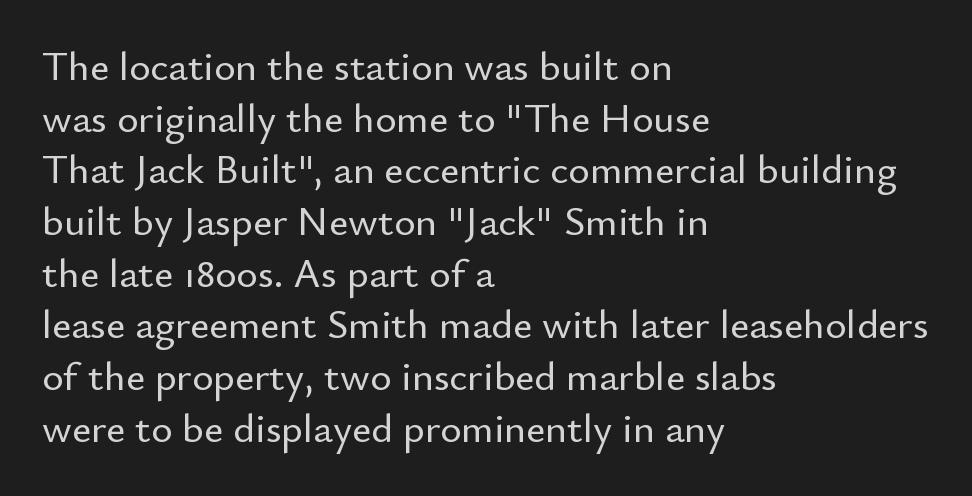
Q: Is the text italic (slanted)? A: No, it is upright.
Q: Is the typeface a serif or a sans-serif typeface? A: Sans-serif.
Q: Is the text underlined? A: No.
Q: How is the paragraph aligned? A: Left-aligned.
Q: Is the spacing between letters normal or unusually wide? A: Normal.
Q: Is the spacing between lines tight, normal or loose? A: Normal.
Q: Width (condensed, normal, or wide)? A: Normal.
Q: Stroke contrast? A: Low.
Q: x-height? A: Small.
Q: Monospaced? A: No.
